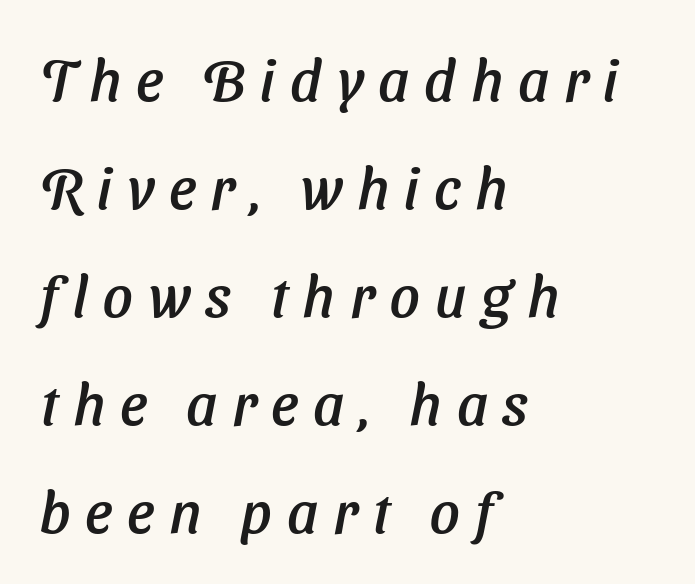
{"width": "normal", "stroke_contrast": "low", "x_height": "medium", "monospaced": "no", "underline": "no", "align": "left", "line_spacing_ratio": 1.83, "letter_spacing": "wide", "letter_spacing_em": 0.25, "glyph_px": 59}
